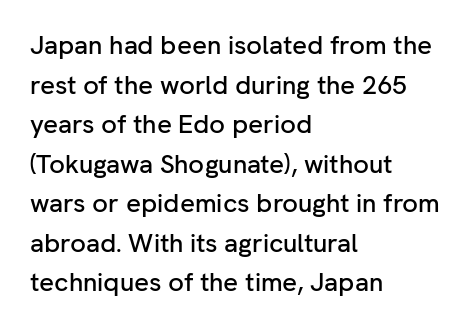
Interline gaps are of average width in this sample. The type sits square on the baseline with zero lean. Just letters on the line, the space beneath them empty. Students, note that the glyphs here touch the page at normal intervals. The rendering anchors every line to the left-hand side.
